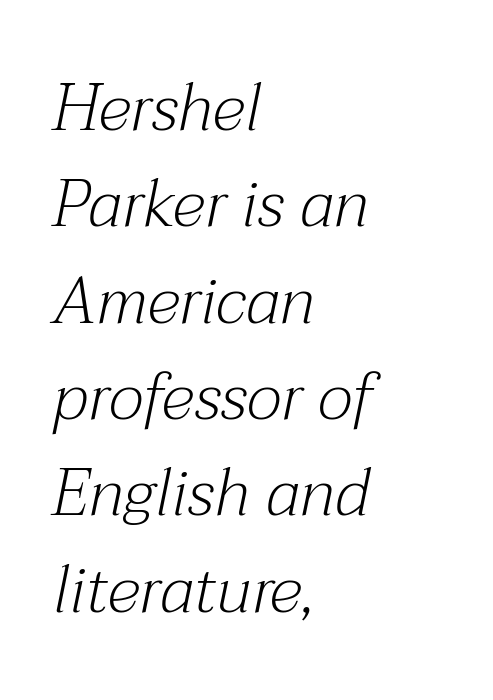
The typesetter chose a ragged-right arrangement here. Descenders hang freely into open space. Is this a heavy cut? Hardly; it is regular or lighter. Emphasis-style slanted type is in use. The type family on display is of the serif kind. A typesetter would call this zero additional tracking.
